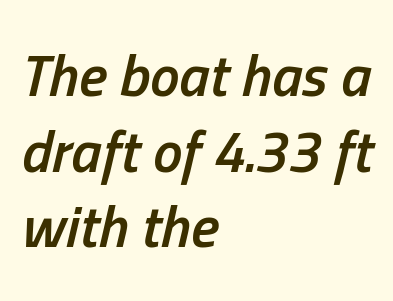
Q: Is the text bold? A: Semi-bold.
Q: Is the text italic (slanted)? A: Yes, it leans right by about 13 degrees.
Q: Is the text underlined? A: No.
Q: How is the paragraph aligned? A: Left-aligned.
Q: Is the spacing between letters normal or unusually wide? A: Normal.
Q: Is the spacing between lines tight, normal or loose? A: Normal.
Q: Width (condensed, normal, or wide)? A: Condensed.
Q: Stroke contrast? A: Low.
Q: x-height? A: Medium.
Q: Monospaced? A: No.
